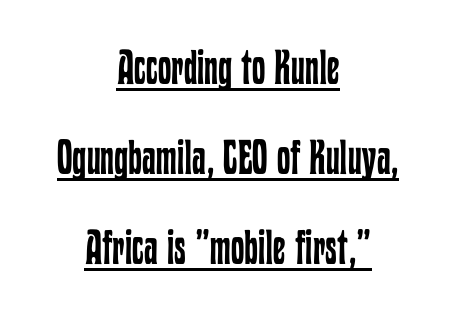
The image shows 48 px regular-weight, condensed type, upright; set centered, line spacing 1.87x, normal letter spacing, underlined; low stroke contrast and a medium x-height.
